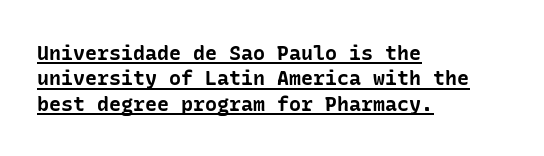
The image shows 20 px bold type, upright; set left-aligned, normal line spacing (1.27x), normal letter spacing, underlined.
